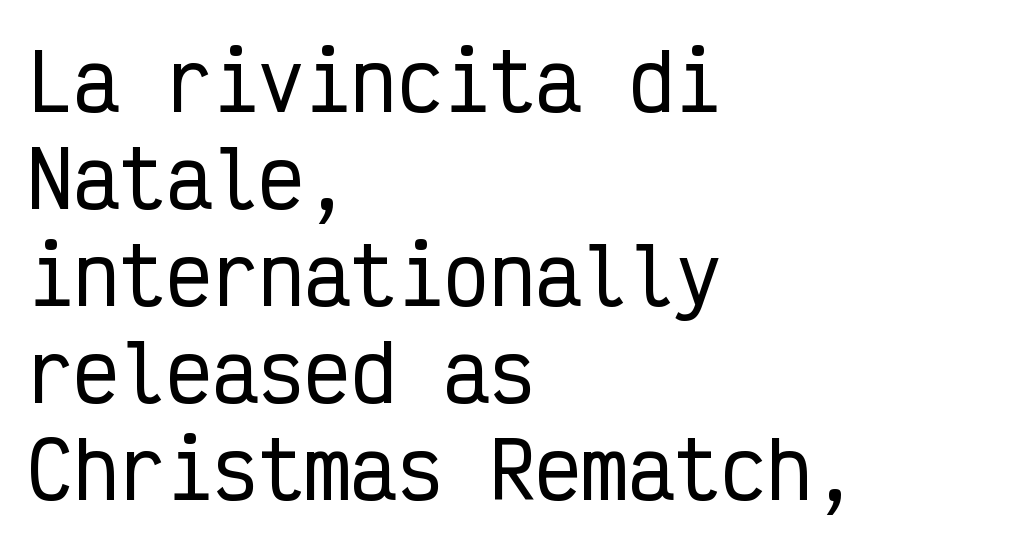
The image shows 77 px condensed sans-serif type, upright, monospaced; set left-aligned, normal line spacing (1.26x), normal letter spacing, not underlined; low stroke contrast and a medium x-height.
